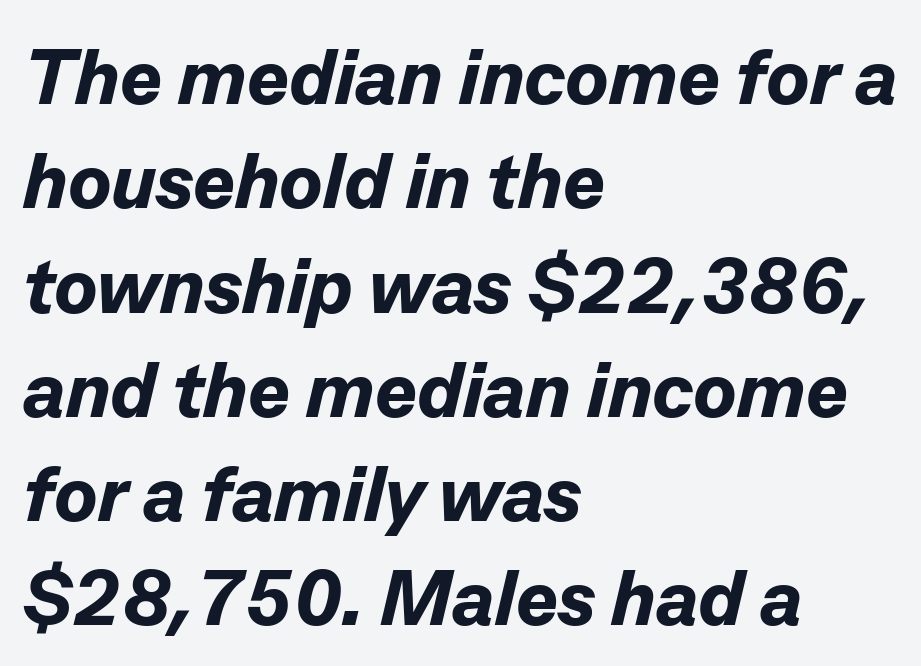
How would I describe the line gaps? Plain and ordinary. Proportional: the letters do not fall into vertical columns. The characters look thick and weighty, a clear bold. The type is set solid horizontally, with unmodified tracking.
